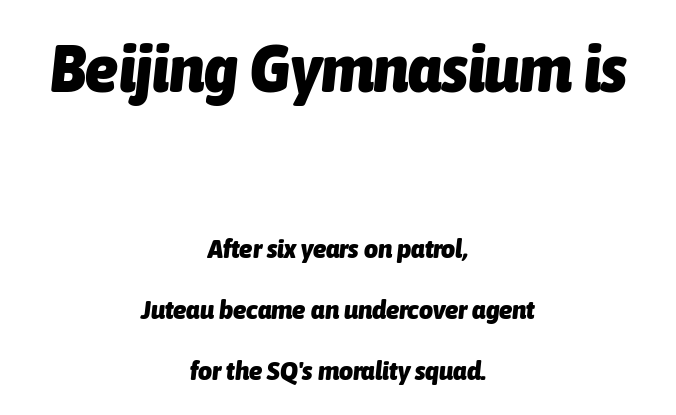
{"italic": "yes", "lean": "right", "slant_degrees": 6, "bold": "yes", "weight": "heavy", "width": "condensed", "stroke_contrast": "low", "x_height": "medium", "monospaced": "no", "underline": "no", "align": "center", "line_spacing": "loose", "line_spacing_ratio": 2.25, "letter_spacing": "normal", "letter_spacing_em": 0.0, "larger_block": "first", "size_ratio": 2.48, "glyph_px": 67}
